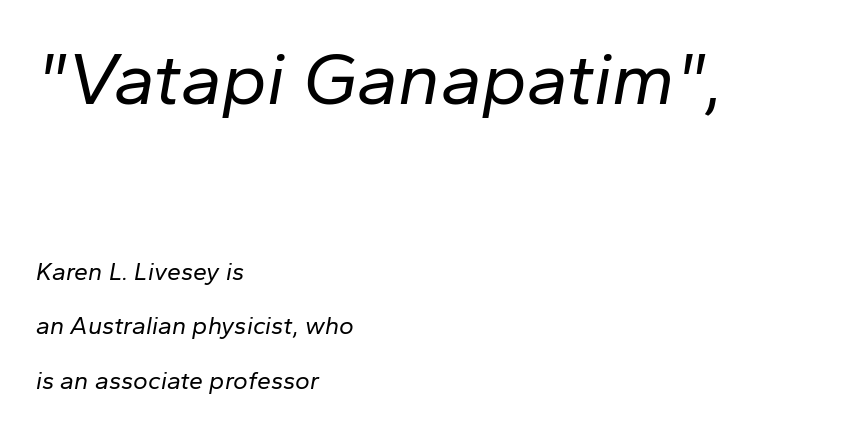
Q: Is the text bold? A: No.
Q: Is the text italic (slanted)? A: Yes, it leans right by about 10 degrees.
Q: Is the text underlined? A: No.
Q: How is the paragraph aligned? A: Left-aligned.
Q: Is the spacing between letters normal or unusually wide? A: Normal.
Q: Is the spacing between lines tight, normal or loose? A: Loose.
Q: Which block of text is set in a larger size, the first (top) or the second (bottom)? A: The first (top) one.
Q: Width (condensed, normal, or wide)? A: Normal.
Q: Stroke contrast? A: Low.
Q: x-height? A: Medium.
Q: Monospaced? A: No.
